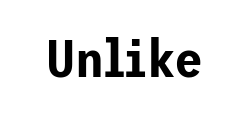
Check where the strokes stop: nothing finishes them off — pure sans. Any mark beneath the type? The region is blank. This rendering leaves character spacing at its baseline value. Vertical strokes here are truly vertical.
